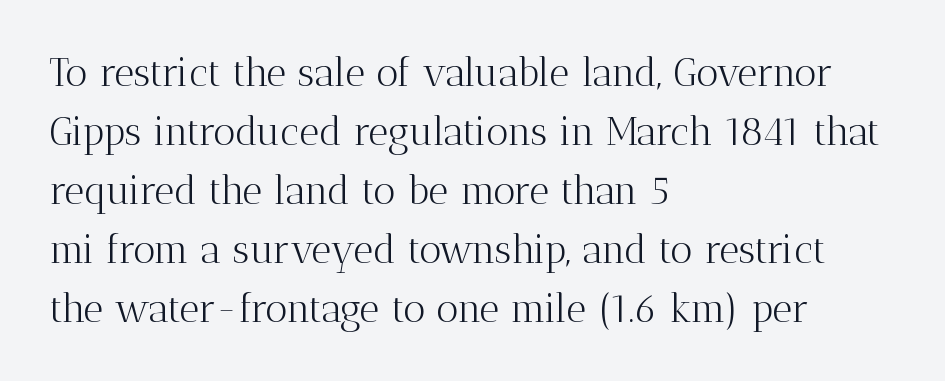
{"serif": "yes", "italic": "no", "bold": "no", "weight": "light", "width": "normal", "stroke_contrast": "medium", "x_height": "medium", "monospaced": "no", "underline": "no", "align": "left", "line_spacing": "normal", "line_spacing_ratio": 1.51, "letter_spacing": "normal", "letter_spacing_em": 0.0, "glyph_px": 39}
